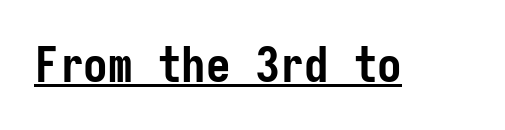
{"serif": "no", "italic": "no", "bold": "yes", "weight": "semibold", "width": "condensed", "stroke_contrast": "low", "x_height": "medium", "monospaced": "yes", "underline": "yes", "letter_spacing": "normal", "letter_spacing_em": 0.0, "glyph_px": 49}
